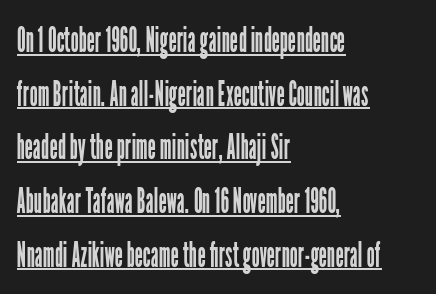
{"serif": "no", "italic": "no", "bold": "no", "weight": "regular", "width": "condensed", "stroke_contrast": "low", "x_height": "medium", "monospaced": "no", "underline": "yes", "align": "left", "line_spacing": "normal", "line_spacing_ratio": 1.49, "letter_spacing": "normal", "letter_spacing_em": 0.0, "glyph_px": 36}
